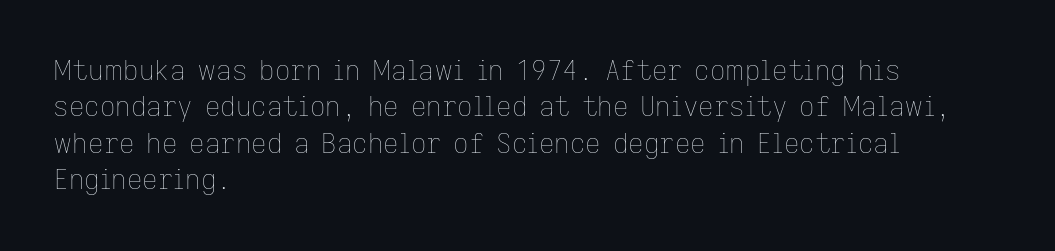
The image shows 27 px text type, upright; set left-aligned, normal line spacing (1.35x), normal letter spacing, not underlined.
